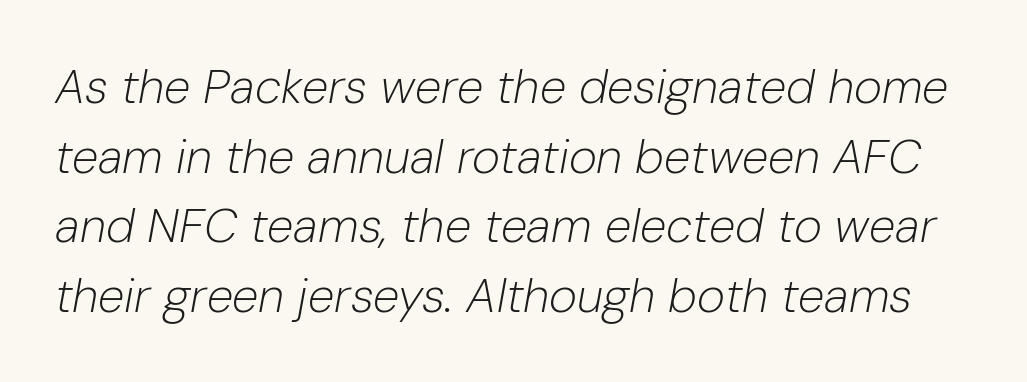
{"italic": "yes", "lean": "right", "slant_degrees": 10, "bold": "no", "weight": "light", "width": "normal", "stroke_contrast": "low", "x_height": "medium", "monospaced": "no", "underline": "no", "line_spacing": "normal", "line_spacing_ratio": 1.45, "letter_spacing": "normal", "letter_spacing_em": 0.0, "glyph_px": 48}
